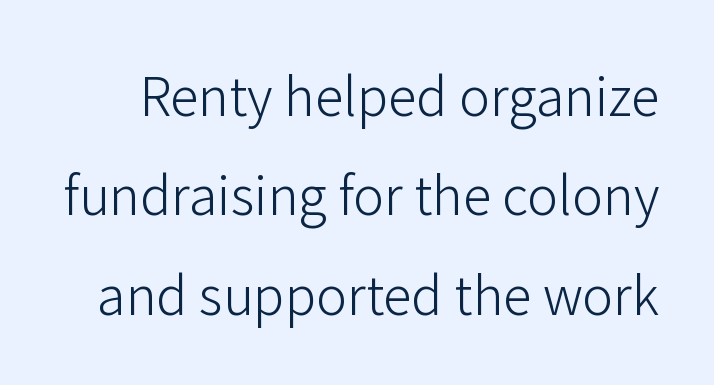
Q: Is the text bold? A: No.
Q: Is the text italic (slanted)? A: No, it is upright.
Q: Is the typeface a serif or a sans-serif typeface? A: Sans-serif.
Q: Is the text underlined? A: No.
Q: Is the spacing between letters normal or unusually wide? A: Normal.
Q: Is the spacing between lines tight, normal or loose? A: Loose.
Q: Width (condensed, normal, or wide)? A: Normal.
Q: Stroke contrast? A: Low.
Q: x-height? A: Medium.
Q: Monospaced? A: No.
